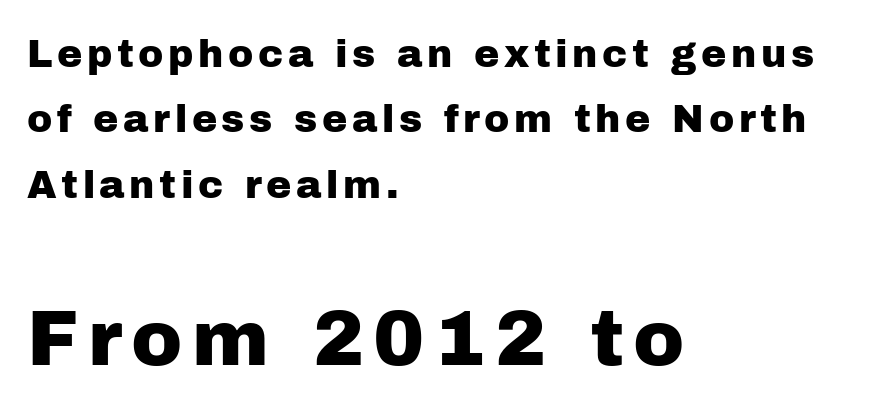
{"serif": "no", "italic": "no", "width": "normal", "stroke_contrast": "low", "x_height": "medium", "monospaced": "no", "underline": "no", "align": "left", "line_spacing_ratio": 1.72, "larger_block": "second", "size_ratio": 2.03, "glyph_px": 77}
